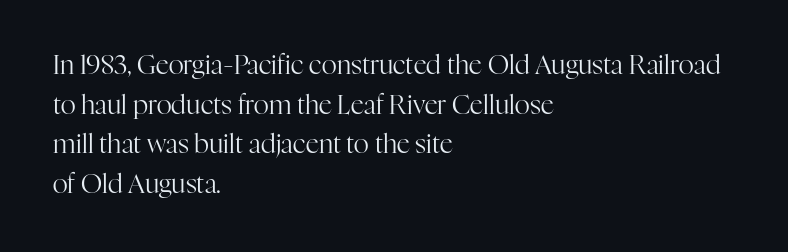
Q: Is the text bold? A: No.
Q: Is the text italic (slanted)? A: No, it is upright.
Q: Is the text underlined? A: No.
Q: How is the paragraph aligned? A: Left-aligned.
Q: Is the spacing between letters normal or unusually wide? A: Normal.
Q: Is the spacing between lines tight, normal or loose? A: Normal.
